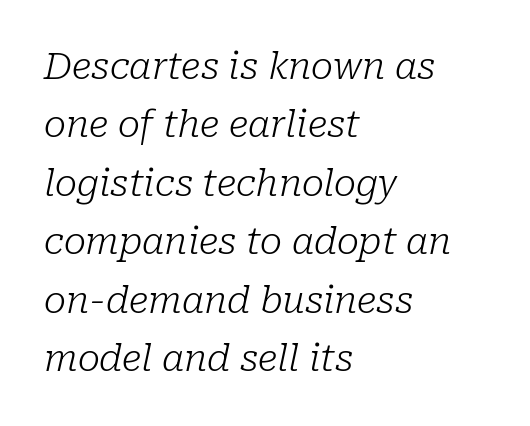
The image shows 37 px light serif type, italic (leaning right); set left-aligned, normal line spacing (1.58x), normal letter spacing, not underlined; low stroke contrast and a medium x-height.
